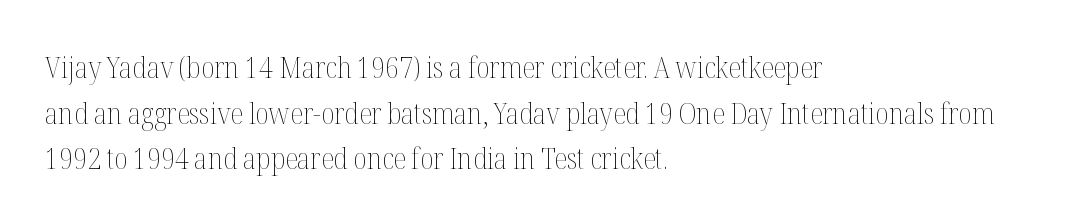
Q: Is the text bold? A: No.
Q: Is the text italic (slanted)? A: No, it is upright.
Q: Is the text underlined? A: No.
Q: How is the paragraph aligned? A: Left-aligned.
Q: Is the spacing between letters normal or unusually wide? A: Normal.
Q: Is the spacing between lines tight, normal or loose? A: Normal.
Q: Width (condensed, normal, or wide)? A: Condensed.
Q: Stroke contrast? A: Medium.
Q: x-height? A: Medium.
Q: Monospaced? A: No.
